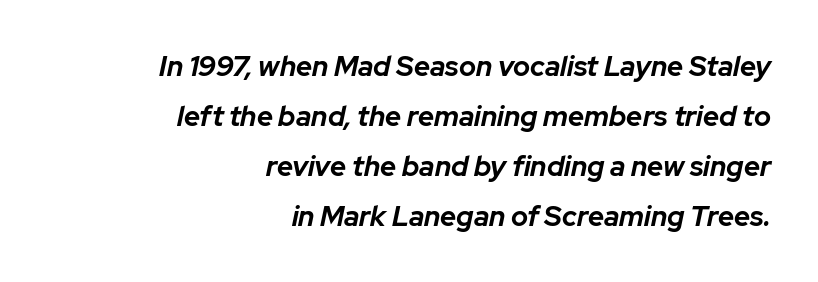
{"italic": "yes", "lean": "right", "slant_degrees": 12, "bold": "yes", "weight": "bold", "width": "normal", "stroke_contrast": "low", "x_height": "medium", "monospaced": "no", "underline": "no", "align": "right", "line_spacing_ratio": 1.78, "letter_spacing": "normal", "letter_spacing_em": 0.0, "glyph_px": 28}
